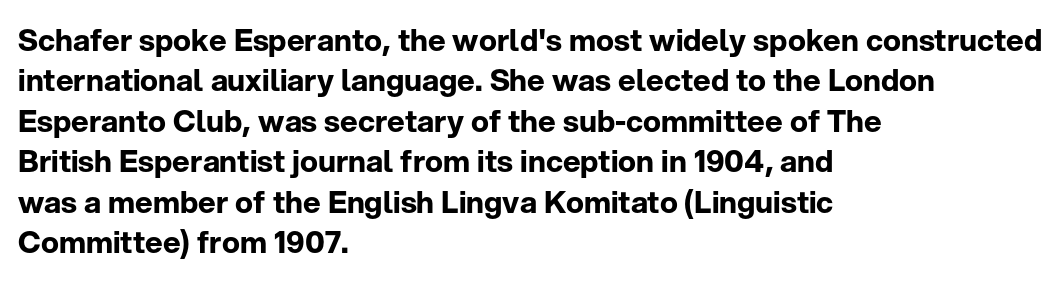
Q: Is the text bold? A: Yes.
Q: Is the text italic (slanted)? A: No, it is upright.
Q: Is the typeface a serif or a sans-serif typeface? A: Sans-serif.
Q: Is the text underlined? A: No.
Q: How is the paragraph aligned? A: Left-aligned.
Q: Is the spacing between letters normal or unusually wide? A: Normal.
Q: Is the spacing between lines tight, normal or loose? A: Normal.
Q: Width (condensed, normal, or wide)? A: Normal.
Q: Stroke contrast? A: Low.
Q: x-height? A: Medium.
Q: Monospaced? A: No.
